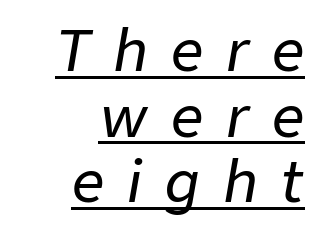
{"italic": "yes", "lean": "right", "slant_degrees": 9, "width": "normal", "stroke_contrast": "low", "x_height": "medium", "monospaced": "no", "underline": "yes", "align": "right", "line_spacing": "tight", "line_spacing_ratio": 1.15, "letter_spacing": "wide", "letter_spacing_em": 0.4, "glyph_px": 57}
